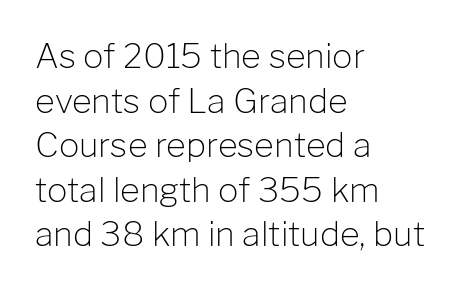
{"serif": "no", "italic": "no", "bold": "no", "weight": "light", "width": "normal", "stroke_contrast": "low", "x_height": "medium", "monospaced": "no", "underline": "no", "align": "left", "line_spacing": "normal", "line_spacing_ratio": 1.31, "letter_spacing": "normal", "letter_spacing_em": 0.0, "glyph_px": 34}
